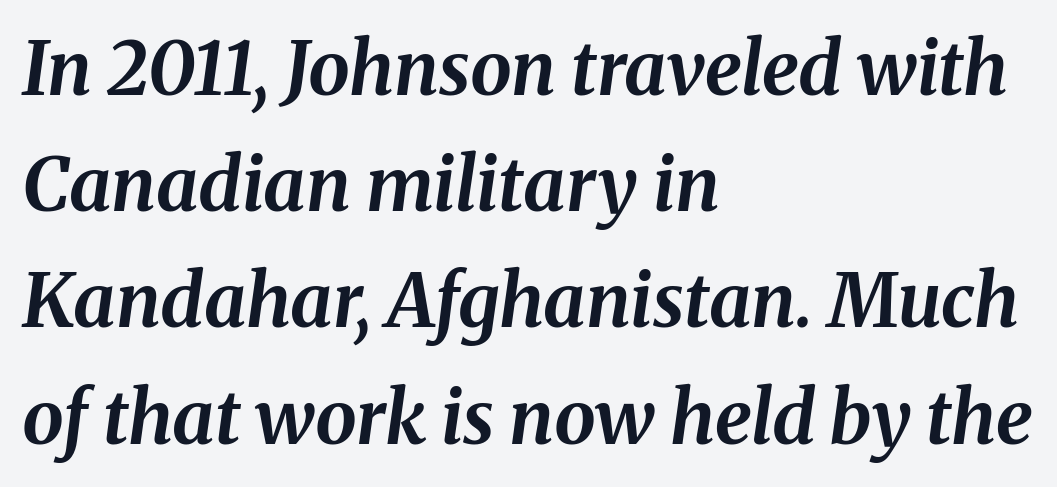
The image shows 74 px bold type, italic (leaning right); set left-aligned, normal line spacing (1.57x), normal letter spacing, not underlined; medium stroke contrast and a medium x-height.
